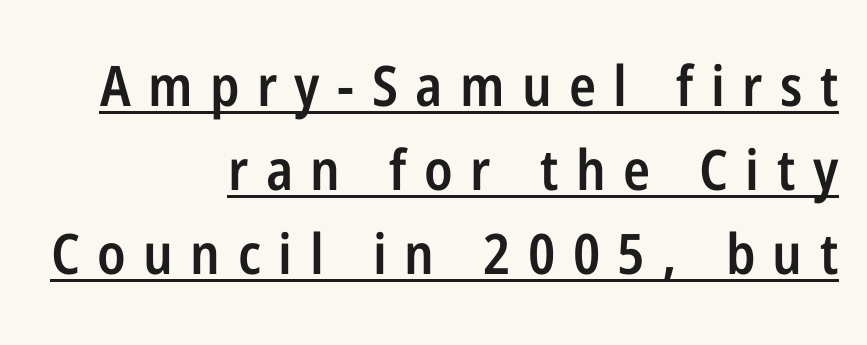
The image shows 56 px semibold, condensed sans-serif type, upright; set right-aligned, normal line spacing (1.5x), unusually wide letter spacing (+0.31 em), underlined; low stroke contrast and a medium x-height.
